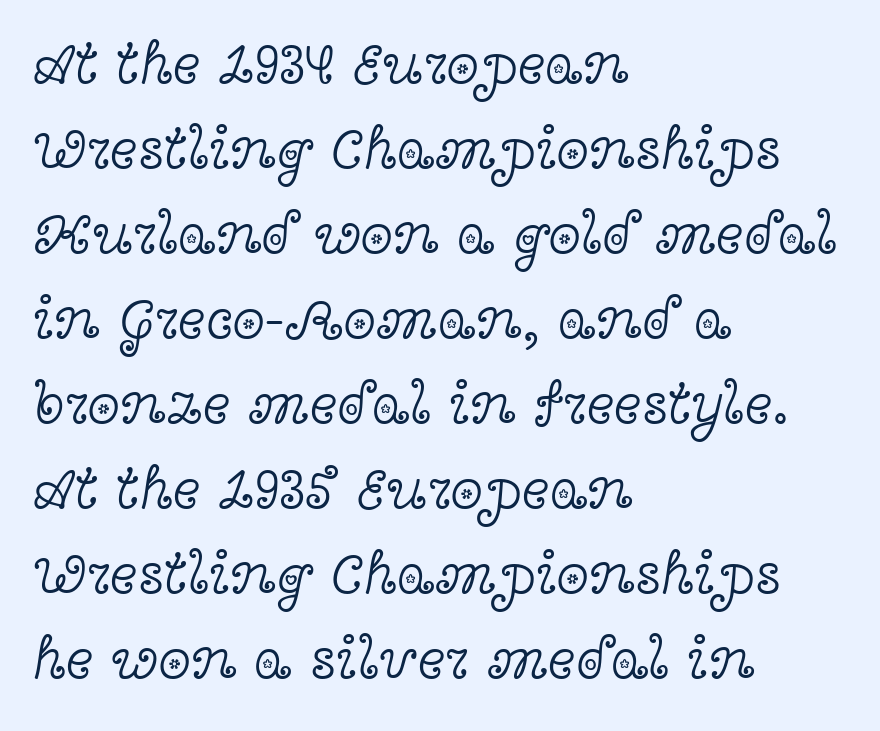
The face used here is proportionally spaced, like ordinary book or web type. The passage shown is typeset with a serif family. Compared with a typical body face, this is equally light or lighter still. Honestly, the row spacing looks completely unremarkable. These lines keep a tight, regular rhythm from letter to letter.
